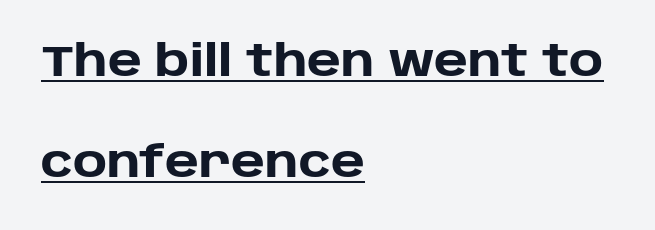
Q: Is the text bold? A: Yes.
Q: Is the text italic (slanted)? A: No, it is upright.
Q: Is the typeface a serif or a sans-serif typeface? A: Sans-serif.
Q: Is the text underlined? A: Yes.
Q: How is the paragraph aligned? A: Left-aligned.
Q: Is the spacing between letters normal or unusually wide? A: Normal.
Q: Is the spacing between lines tight, normal or loose? A: Loose.
Q: Width (condensed, normal, or wide)? A: Normal.
Q: Stroke contrast? A: Low.
Q: x-height? A: Large.
Q: Monospaced? A: No.
